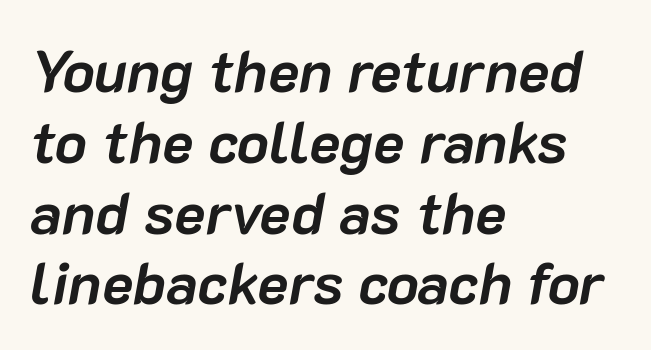
The image shows 59 px semibold type, italic (leaning right); set left-aligned, line spacing 1.2x, normal letter spacing, not underlined; low stroke contrast and a medium x-height.
